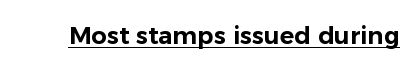
The image shows 24 px text type, upright; set normal letter spacing, underlined.
